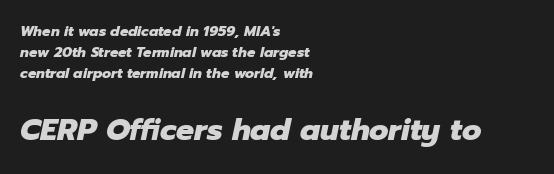
Spacing verdict: proportional, widths tailored to each character. The rendering keeps characters at their native spacing. Left-aligned paragraph, ragged on the right. The rendering uses a bold face; every stroke is thick and dark. Is the type slanted? Yes — the strokes lean at a clear angle.
